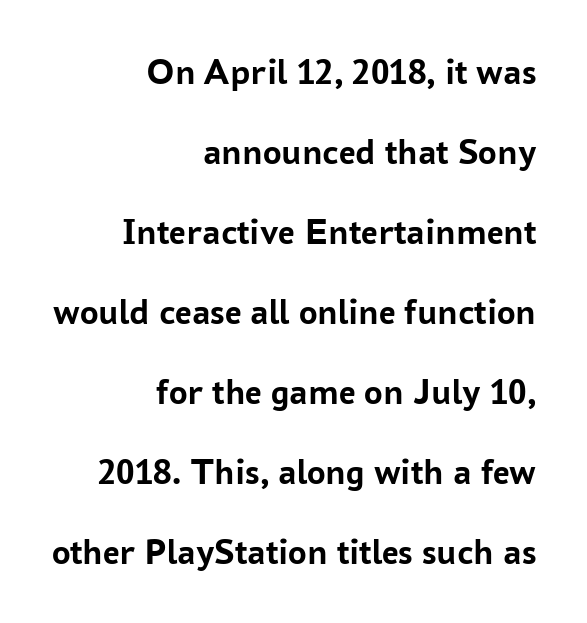
The image shows 37 px semibold sans-serif type, upright; set right-aligned, loose line spacing (2.16x), normal letter spacing, not underlined; low stroke contrast and a medium x-height.
